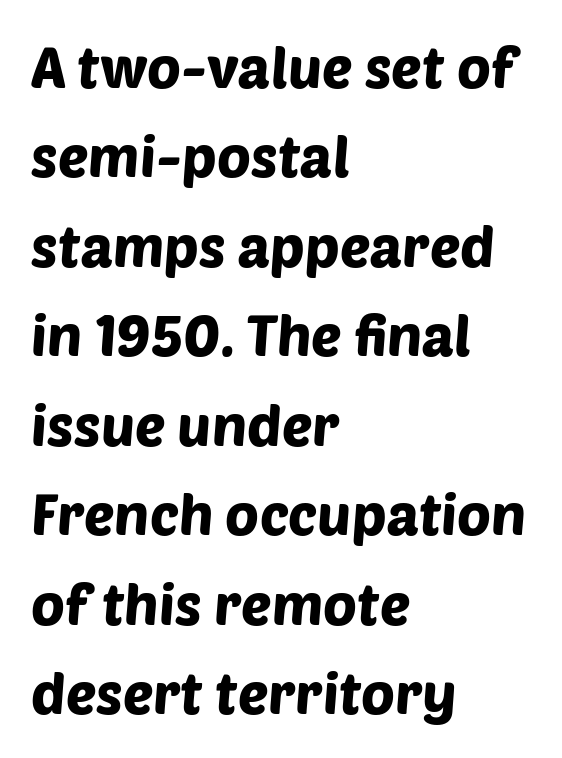
{"serif": "no", "width": "normal", "stroke_contrast": "low", "x_height": "large", "monospaced": "no", "underline": "no", "align": "left", "line_spacing": "normal", "line_spacing_ratio": 1.57, "letter_spacing": "normal", "letter_spacing_em": 0.0, "glyph_px": 57}
